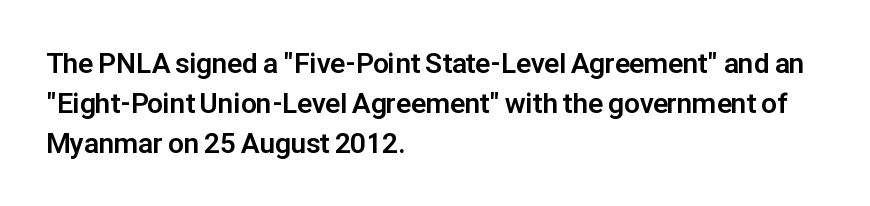
The paragraph has a hard left edge and a soft right edge. Looks like regular typesetting: each glyph gets only the width it needs. I'd call this a sans setting — the letters go barefoot. Each word holds together tightly as a unit, with standard inter-letter gaps. Caption: bold face, heavy strokes.
